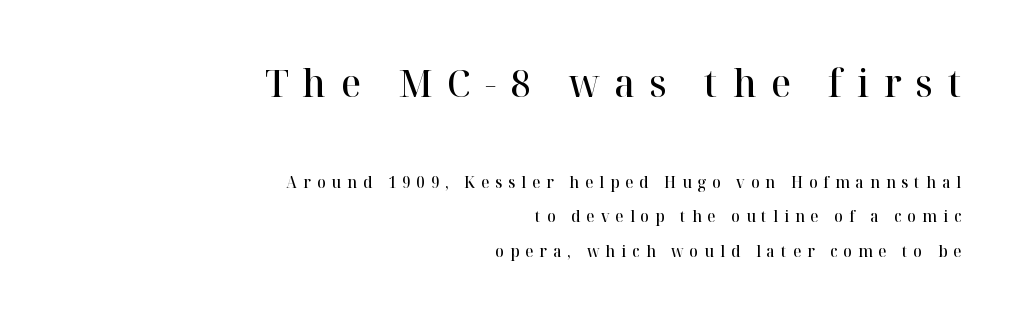
The image shows 39 px semibold serif type, upright; set right-aligned, loose line spacing (2.15x), unusually wide letter spacing (+0.38 em), not underlined; the first (top) block is 2.44x larger; high stroke contrast and a medium x-height.
